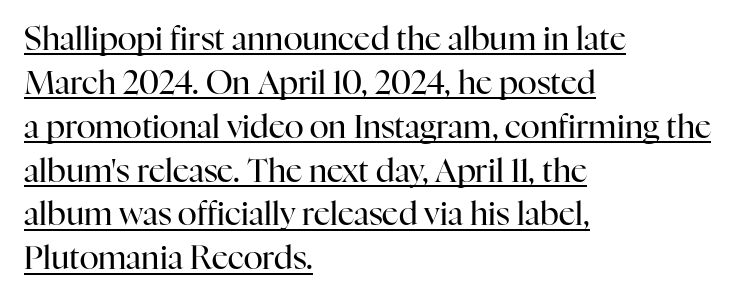
{"serif": "yes", "italic": "no", "bold": "no", "weight": "regular", "width": "normal", "stroke_contrast": "high", "x_height": "medium", "monospaced": "no", "underline": "yes", "align": "left", "line_spacing": "normal", "line_spacing_ratio": 1.37, "letter_spacing": "normal", "letter_spacing_em": 0.0, "glyph_px": 32}
